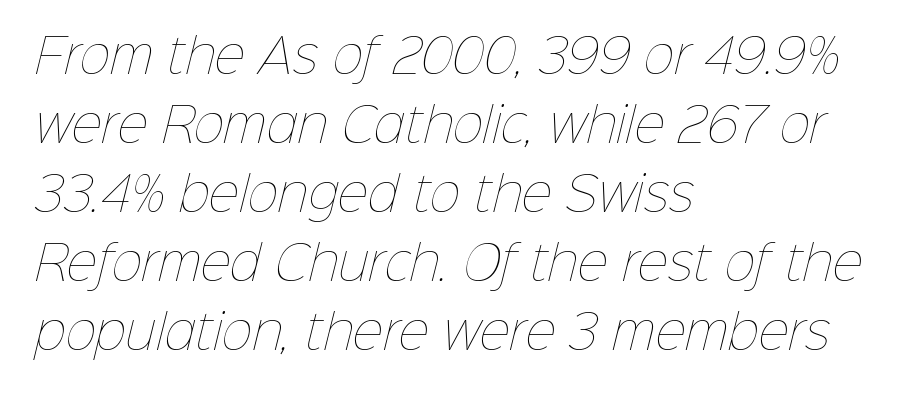
Q: Is the text bold? A: No.
Q: Is the text underlined? A: No.
Q: How is the paragraph aligned? A: Left-aligned.
Q: Is the spacing between letters normal or unusually wide? A: Normal.
Q: Is the spacing between lines tight, normal or loose? A: Normal.
Q: Width (condensed, normal, or wide)? A: Normal.
Q: Stroke contrast? A: Low.
Q: x-height? A: Medium.
Q: Monospaced? A: No.
